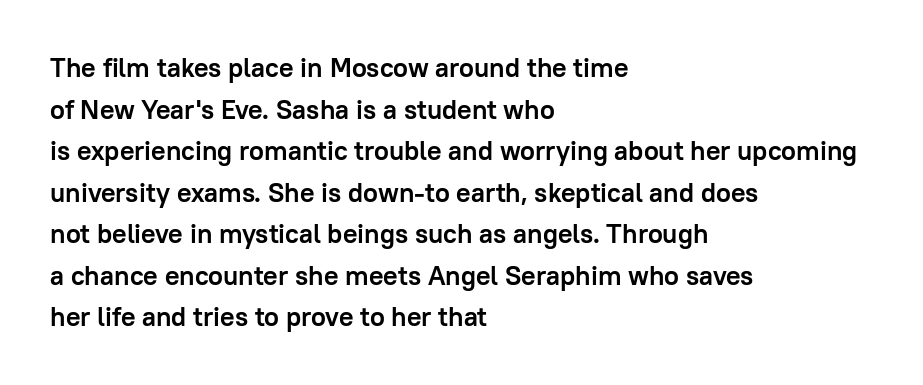
{"italic": "no", "bold": "yes", "underline": "no", "align": "left", "line_spacing": "normal", "line_spacing_ratio": 1.54, "letter_spacing": "normal", "letter_spacing_em": 0.0, "glyph_px": 27}
